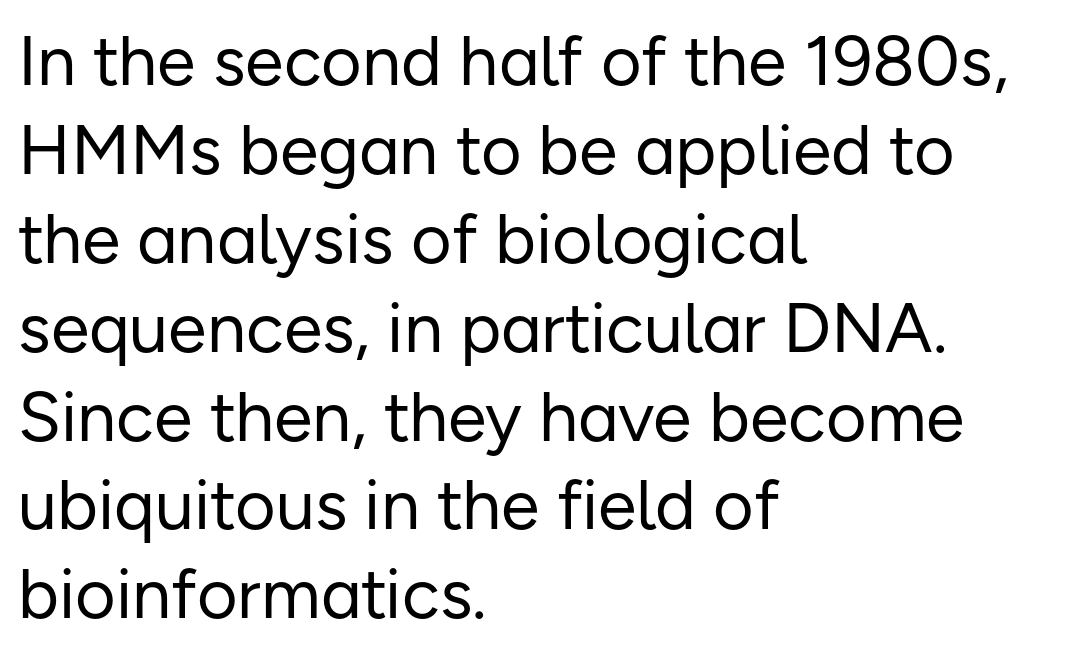
Is there much room between lines? A standard amount, neither cramped nor airy. Short and long lines alike share a common starting point at left. Nothing sits at the stroke ends, so this counts as sans-serif. Plain, unruled lines of type. In terms of letterspacing, this is plain default setting.
